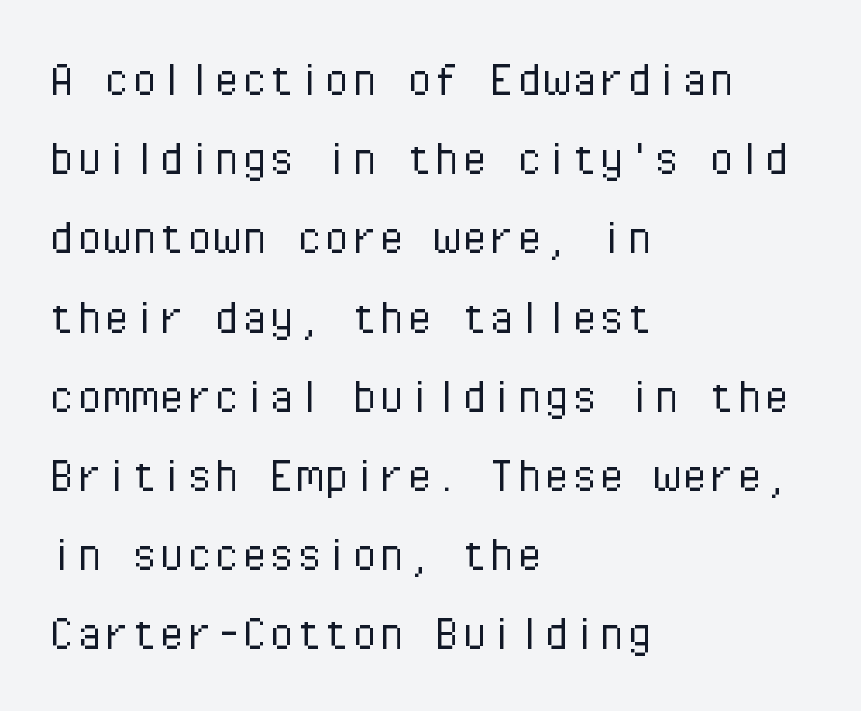
{"serif": "no", "italic": "no", "bold": "no", "weight": "light", "width": "normal", "stroke_contrast": "low", "x_height": "medium", "monospaced": "yes", "underline": "no", "align": "left", "line_spacing": "normal", "line_spacing_ratio": 1.44, "letter_spacing": "normal", "letter_spacing_em": 0.0, "glyph_px": 55}
